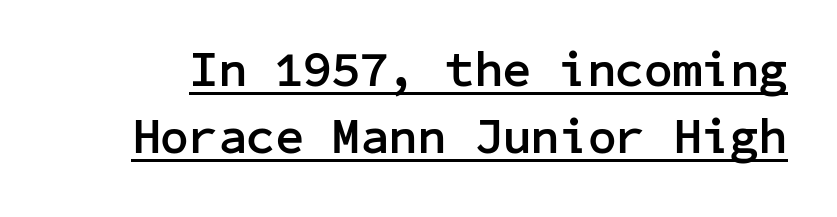
Caption: lettering with a line underneath. The type sits square on the baseline with zero lean. The rows are spaced the way most documents space them. The font family rendered here belongs to the sans-serif group. Tracking value appears to be zero — textbook default spacing. Set as a true bold cut, around the 700 mark.
